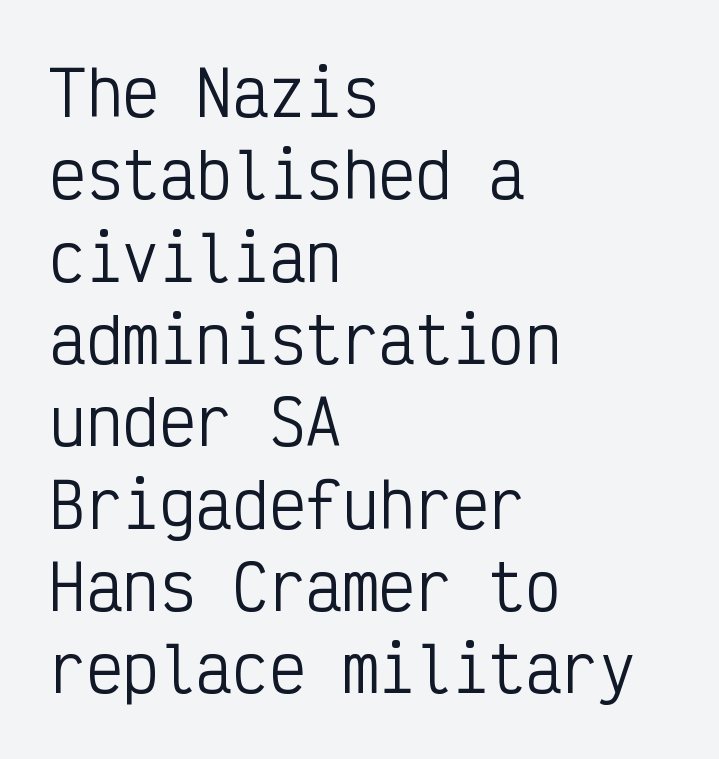
Q: Is the text bold? A: No.
Q: Is the text italic (slanted)? A: No, it is upright.
Q: Is the typeface a serif or a sans-serif typeface? A: Sans-serif.
Q: Is the text underlined? A: No.
Q: How is the paragraph aligned? A: Left-aligned.
Q: Is the spacing between letters normal or unusually wide? A: Normal.
Q: Is the spacing between lines tight, normal or loose? A: Normal.
Q: Width (condensed, normal, or wide)? A: Condensed.
Q: Stroke contrast? A: Low.
Q: x-height? A: Medium.
Q: Monospaced? A: Yes.
